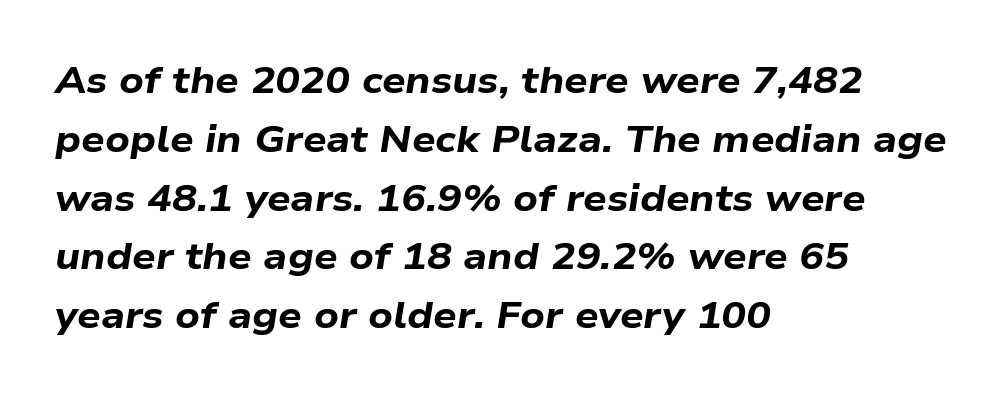
{"italic": "yes", "lean": "right", "slant_degrees": 9, "bold": "yes", "weight": "bold", "width": "wide", "stroke_contrast": "low", "x_height": "medium", "monospaced": "no", "underline": "no", "align": "left", "line_spacing": "normal", "line_spacing_ratio": 1.59, "letter_spacing": "normal", "letter_spacing_em": 0.0, "glyph_px": 37}
